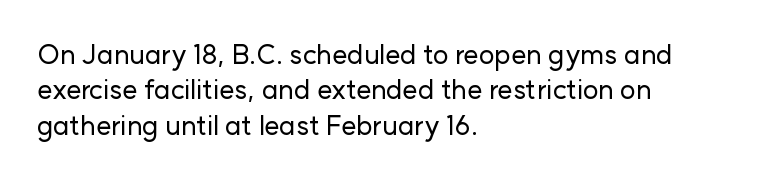
The image shows 27 px text type, upright; set left-aligned, normal line spacing (1.31x), normal letter spacing, not underlined.
